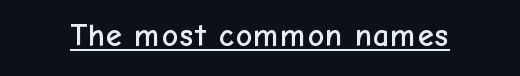
The image shows 32 px sans-serif type, upright; set normal letter spacing, underlined; low stroke contrast and a medium x-height.
